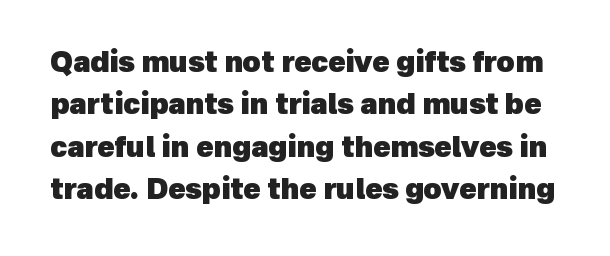
{"serif": "no", "bold": "yes", "weight": "heavy", "width": "normal", "x_height": "medium", "monospaced": "no", "underline": "no", "line_spacing": "normal", "line_spacing_ratio": 1.51, "letter_spacing": "normal", "letter_spacing_em": 0.0, "glyph_px": 28}
